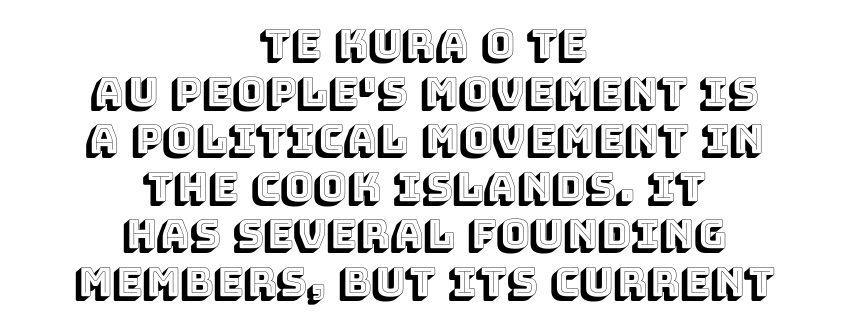
{"italic": "no", "width": "normal", "x_height": "large", "monospaced": "no", "underline": "no", "align": "center", "line_spacing_ratio": 1.19, "letter_spacing": "normal", "letter_spacing_em": 0.0, "glyph_px": 40}
